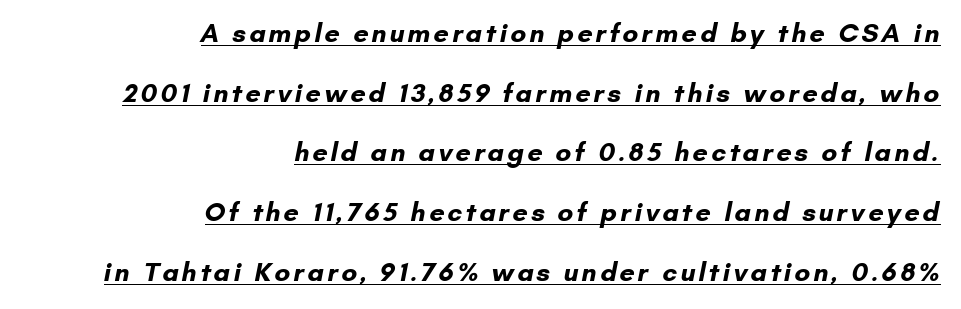
The image shows 27 px bold type; set right-aligned, loose line spacing (2.21x), underlined.
